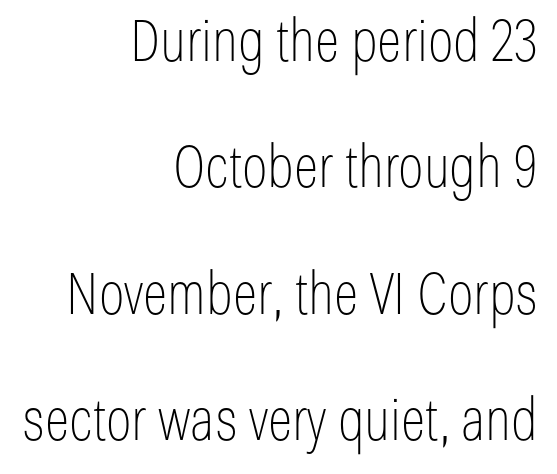
The space directly below the letters is spotless. Students, observe: this is what heavily led, spacious text looks like. The passage shown is typed in a proportional face where columns would drift. Posture: upright roman. The face used here is a sans, in the tradition of grotesques and geometrics.
